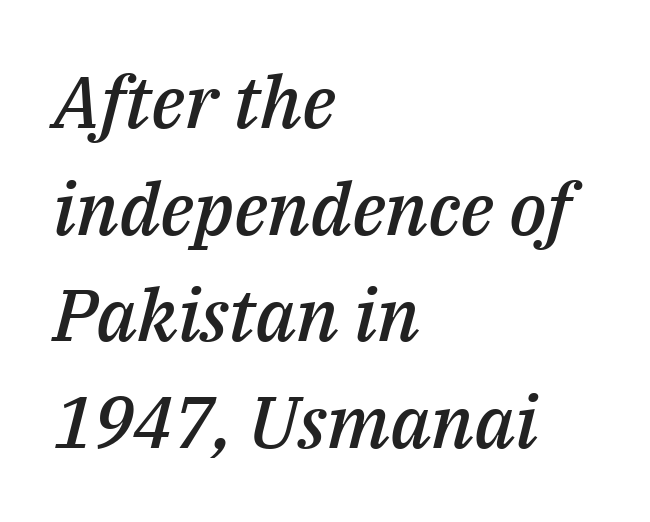
The image shows 73 px semibold type, italic (leaning right); set left-aligned, normal line spacing (1.46x), normal letter spacing, not underlined; medium stroke contrast and a medium x-height.
